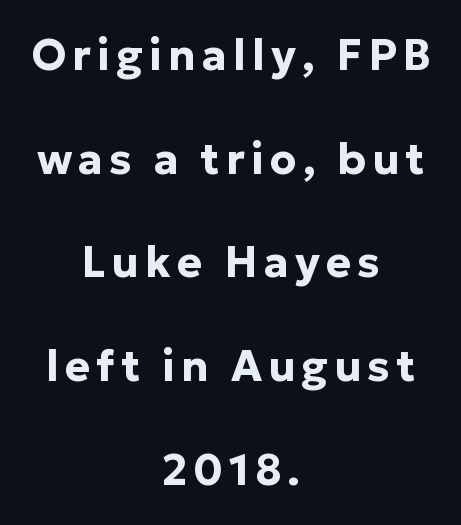
Q: Is the text bold? A: Yes.
Q: Is the text italic (slanted)? A: No, it is upright.
Q: Is the typeface a serif or a sans-serif typeface? A: Sans-serif.
Q: Is the text underlined? A: No.
Q: How is the paragraph aligned? A: Centered.
Q: Is the spacing between lines tight, normal or loose? A: Loose.
Q: Width (condensed, normal, or wide)? A: Normal.
Q: Stroke contrast? A: Low.
Q: x-height? A: Medium.
Q: Monospaced? A: No.
